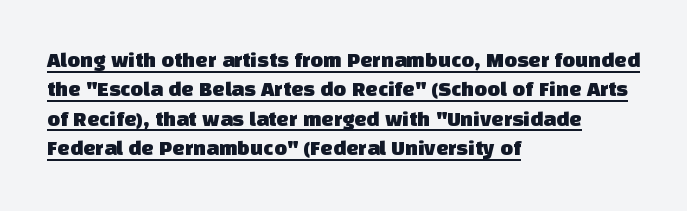
Q: Is the text underlined? A: Yes.
Q: How is the paragraph aligned? A: Left-aligned.
Q: Is the spacing between letters normal or unusually wide? A: Normal.
Q: Is the spacing between lines tight, normal or loose? A: Normal.
